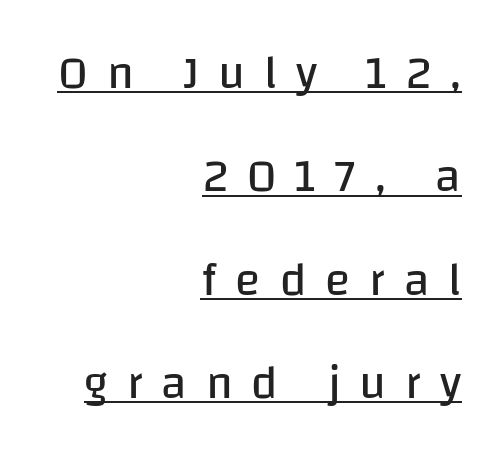
The image shows 47 px regular-weight sans-serif type, upright; set right-aligned, loose line spacing (2.2x), unusually wide letter spacing (+0.4 em), underlined; low stroke contrast and a large x-height.
